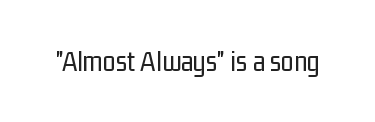
{"serif": "no", "italic": "no", "bold": "no", "weight": "regular", "width": "condensed", "stroke_contrast": "low", "x_height": "medium", "monospaced": "no", "underline": "no", "letter_spacing": "normal", "letter_spacing_em": 0.0, "glyph_px": 29}
